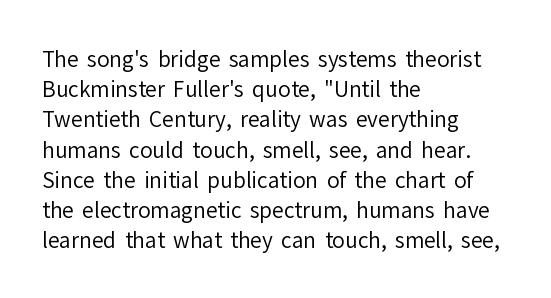
{"italic": "no", "bold": "no", "underline": "no", "align": "left", "line_spacing": "normal", "line_spacing_ratio": 1.44, "letter_spacing": "normal", "letter_spacing_em": 0.0, "glyph_px": 21}
